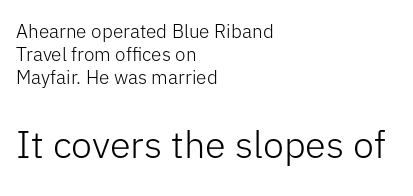
Q: Is the text bold? A: No.
Q: Is the text italic (slanted)? A: No, it is upright.
Q: Is the typeface a serif or a sans-serif typeface? A: Sans-serif.
Q: Is the text underlined? A: No.
Q: How is the paragraph aligned? A: Left-aligned.
Q: Is the spacing between letters normal or unusually wide? A: Normal.
Q: Which block of text is set in a larger size, the first (top) or the second (bottom)? A: The second (bottom) one.
Q: Width (condensed, normal, or wide)? A: Normal.
Q: Stroke contrast? A: Low.
Q: x-height? A: Medium.
Q: Monospaced? A: No.
